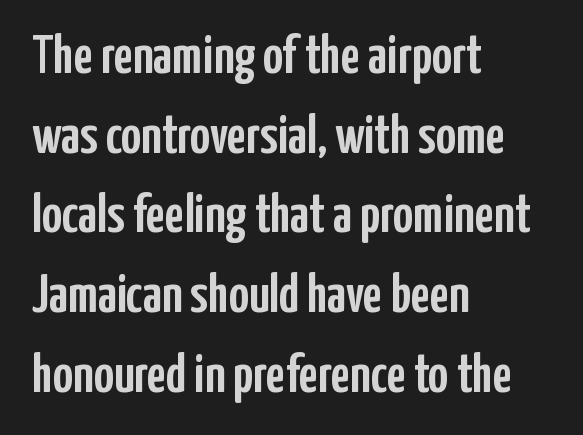
{"serif": "no", "italic": "no", "width": "condensed", "stroke_contrast": "low", "x_height": "medium", "monospaced": "no", "underline": "no", "align": "left", "line_spacing": "normal", "line_spacing_ratio": 1.45, "letter_spacing": "normal", "letter_spacing_em": 0.0, "glyph_px": 55}
